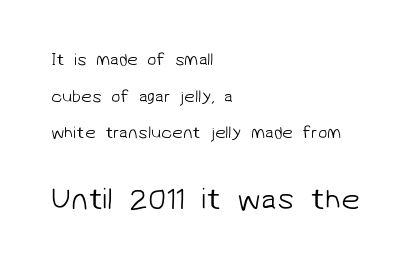
Q: Is the text bold? A: No.
Q: Is the typeface a serif or a sans-serif typeface? A: Sans-serif.
Q: Is the text underlined? A: No.
Q: How is the paragraph aligned? A: Left-aligned.
Q: Is the spacing between letters normal or unusually wide? A: Normal.
Q: Is the spacing between lines tight, normal or loose? A: Loose.
Q: Which block of text is set in a larger size, the first (top) or the second (bottom)? A: The second (bottom) one.
Q: Width (condensed, normal, or wide)? A: Normal.
Q: Stroke contrast? A: Low.
Q: x-height? A: Medium.
Q: Monospaced? A: No.
